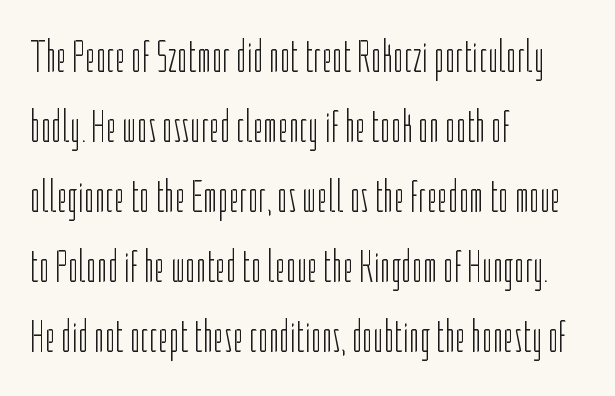
{"serif": "no", "italic": "no", "bold": "no", "weight": "light", "width": "condensed", "stroke_contrast": "low", "x_height": "medium", "monospaced": "no", "underline": "no", "align": "left", "line_spacing": "normal", "line_spacing_ratio": 1.52, "letter_spacing": "normal", "letter_spacing_em": 0.0, "glyph_px": 46}
